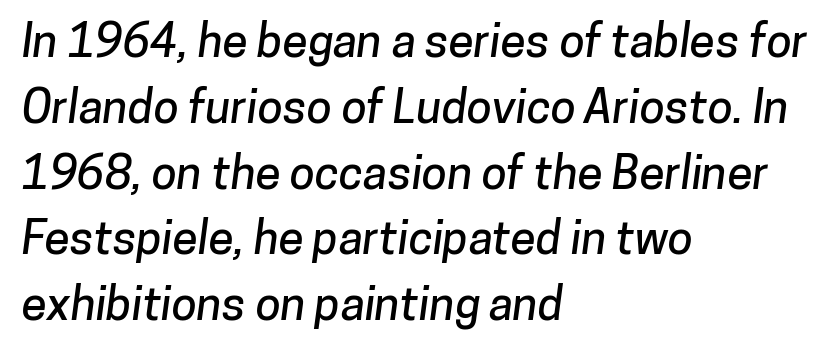
{"serif": "no", "width": "normal", "stroke_contrast": "low", "x_height": "medium", "monospaced": "no", "underline": "no", "align": "left", "line_spacing": "normal", "line_spacing_ratio": 1.43, "letter_spacing": "normal", "letter_spacing_em": 0.0, "glyph_px": 46}
